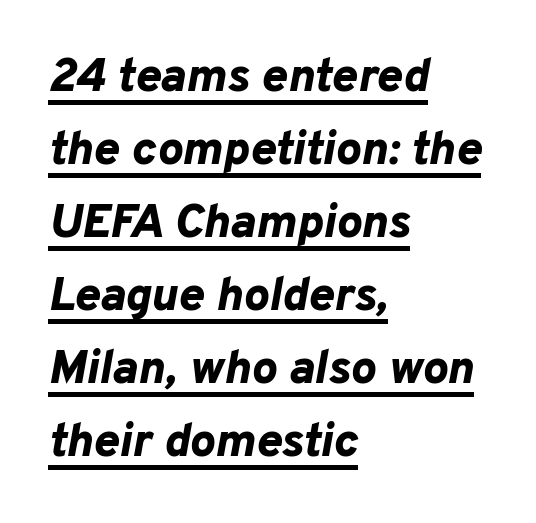
Typographic density is high because the face is bold. These lines keep a tight, regular rhythm from letter to letter. One glance says typical: line gaps are just what's usual. The rag falls on the right side of this text block. Do the characters align in a grid? No, the font is proportional.
